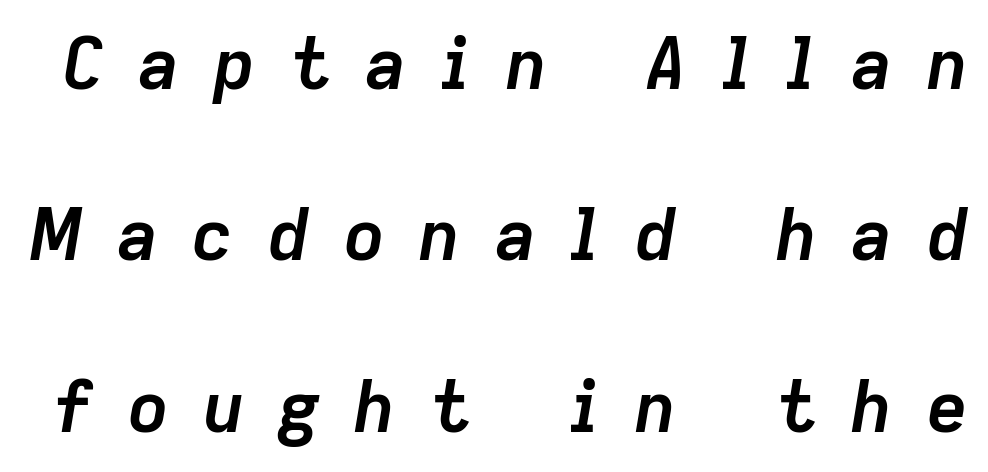
Q: Is the text bold? A: Yes.
Q: Is the text italic (slanted)? A: Yes, it leans right by about 9 degrees.
Q: Is the text underlined? A: No.
Q: Is the spacing between letters normal or unusually wide? A: Unusually wide.
Q: Is the spacing between lines tight, normal or loose? A: Loose.
Q: Width (condensed, normal, or wide)? A: Normal.
Q: Stroke contrast? A: Low.
Q: x-height? A: Medium.
Q: Monospaced? A: No.
